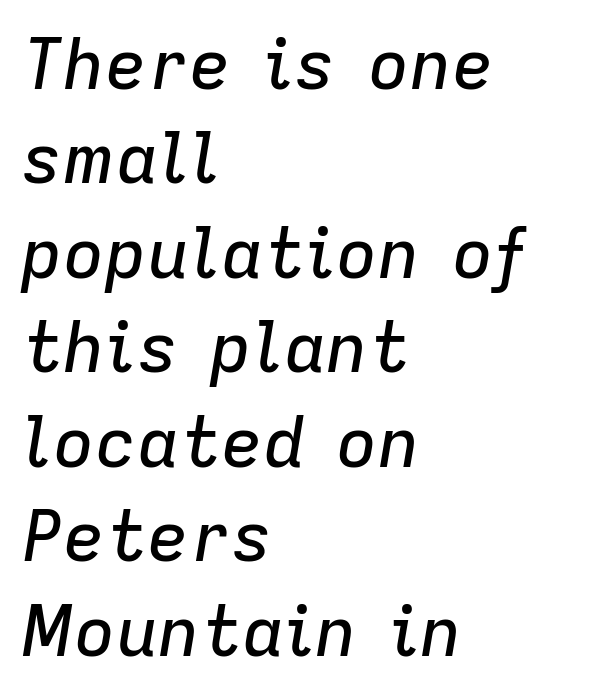
Each word holds together tightly as a unit, with standard inter-letter gaps. Each letter keeps its own natural width here, so spacing adapts to shape. The space beneath each line is pristine and unruled. This sample keeps an unexceptional amount of space between lines. The specimen reads as italic at a glance.
